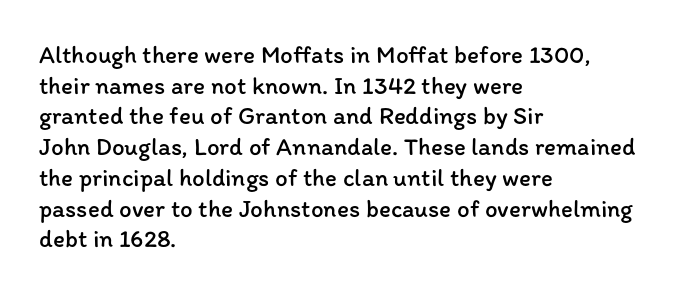
Q: Is the text bold? A: No.
Q: Is the text italic (slanted)? A: No, it is upright.
Q: Is the text underlined? A: No.
Q: How is the paragraph aligned? A: Left-aligned.
Q: Is the spacing between letters normal or unusually wide? A: Normal.
